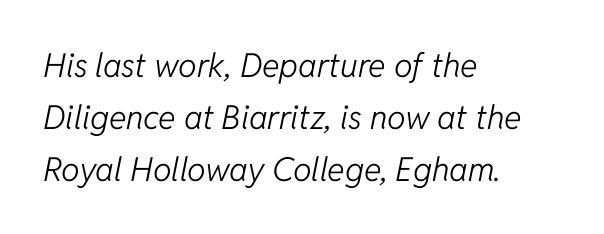
The image shows 33 px light type, italic (leaning right); set left-aligned, normal line spacing (1.57x), normal letter spacing, not underlined; low stroke contrast and a medium x-height.
